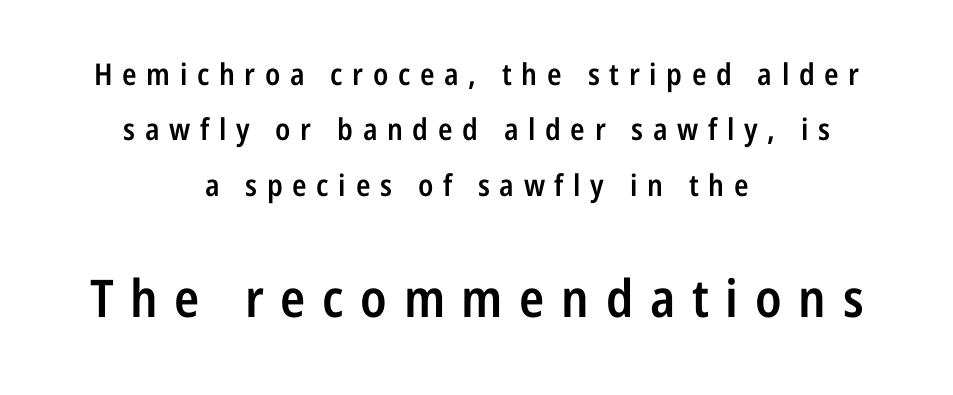
The image shows 52 px semibold, condensed sans-serif type, upright; set centered, line spacing 1.85x, unusually wide letter spacing (+0.32 em), not underlined; the second (bottom) block is 1.73x larger; low stroke contrast and a medium x-height.
